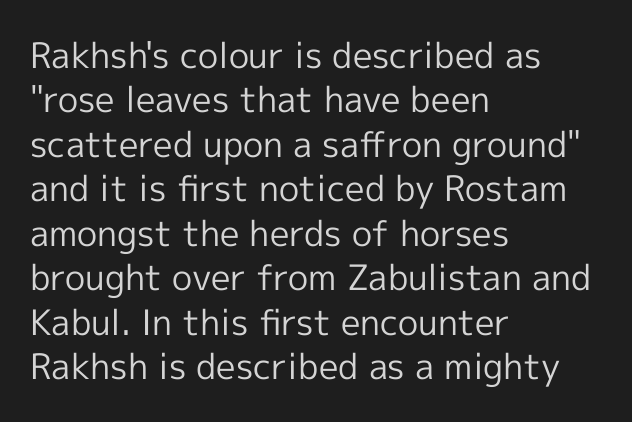
Q: Is the text bold? A: No.
Q: Is the text italic (slanted)? A: No, it is upright.
Q: Is the typeface a serif or a sans-serif typeface? A: Sans-serif.
Q: Is the text underlined? A: No.
Q: How is the paragraph aligned? A: Left-aligned.
Q: Is the spacing between letters normal or unusually wide? A: Normal.
Q: Is the spacing between lines tight, normal or loose? A: Normal.
Q: Width (condensed, normal, or wide)? A: Normal.
Q: x-height? A: Medium.
Q: Monospaced? A: No.
